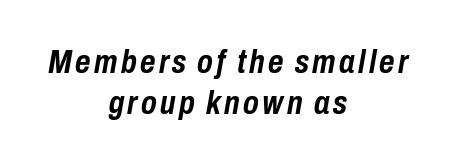
Q: Is the text bold? A: Yes.
Q: Is the text italic (slanted)? A: Yes, it leans right by about 10 degrees.
Q: Is the text underlined? A: No.
Q: How is the paragraph aligned? A: Centered.
Q: Width (condensed, normal, or wide)? A: Condensed.
Q: Stroke contrast? A: Low.
Q: x-height? A: Medium.
Q: Monospaced? A: No.
